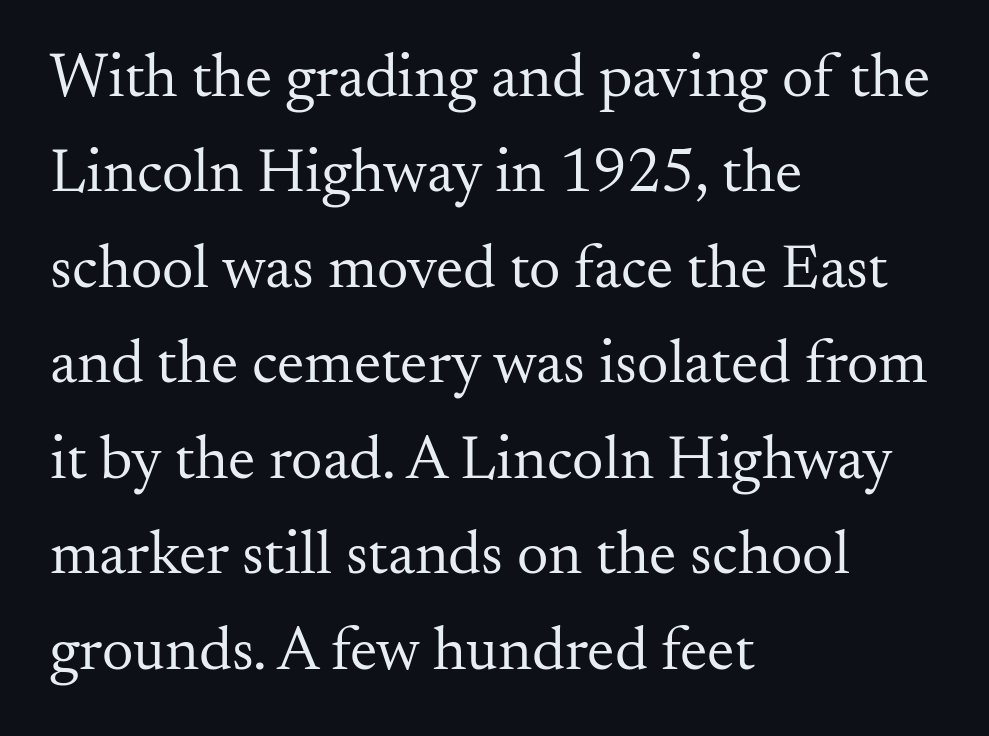
{"serif": "yes", "italic": "no", "bold": "no", "weight": "regular", "width": "normal", "stroke_contrast": "medium", "x_height": "small", "monospaced": "no", "underline": "no", "align": "left", "line_spacing": "normal", "line_spacing_ratio": 1.54, "letter_spacing": "normal", "letter_spacing_em": 0.0, "glyph_px": 62}
